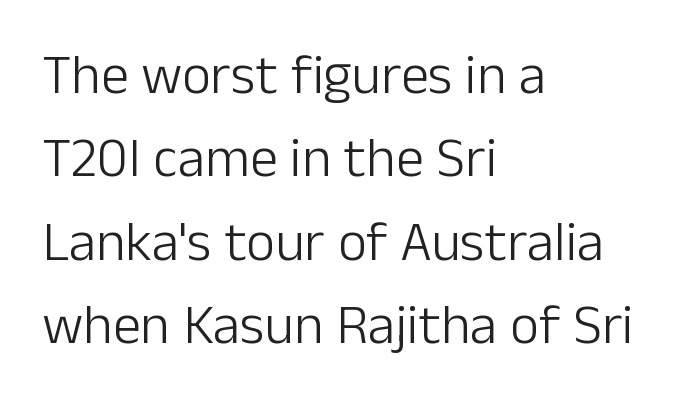
Q: Is the text bold? A: No.
Q: Is the text italic (slanted)? A: No, it is upright.
Q: Is the typeface a serif or a sans-serif typeface? A: Sans-serif.
Q: Is the text underlined? A: No.
Q: How is the paragraph aligned? A: Left-aligned.
Q: Is the spacing between letters normal or unusually wide? A: Normal.
Q: Is the spacing between lines tight, normal or loose? A: Normal.
Q: Width (condensed, normal, or wide)? A: Normal.
Q: Stroke contrast? A: Low.
Q: x-height? A: Medium.
Q: Monospaced? A: No.
